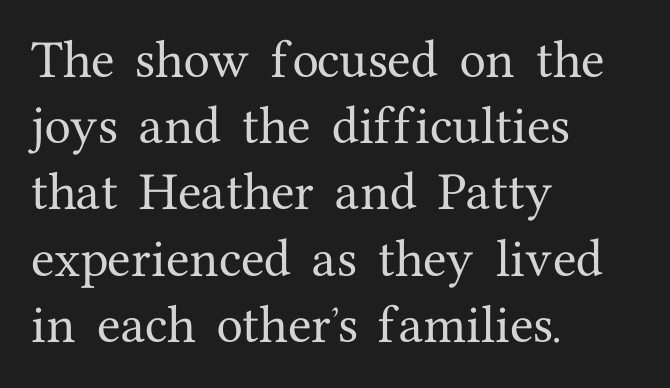
The image shows 43 px serif type, upright; set left-aligned, normal line spacing (1.54x), normal letter spacing, not underlined; medium stroke contrast and a medium x-height.
